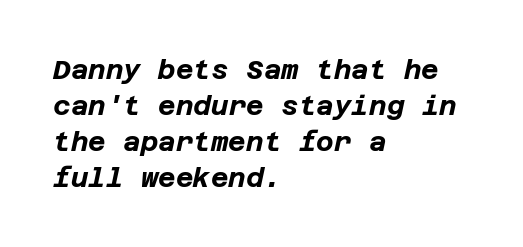
Compared with an ordinary text face, these strokes are far heavier — a full bold. You can tell it's italic because the verticals aren't actually vertical. Letter spacing: default. Descender tails drop into unmarked territory. The compositor pushed each line to the left boundary. Compared with typical paragraphs, the rows here are spaced about the same.
